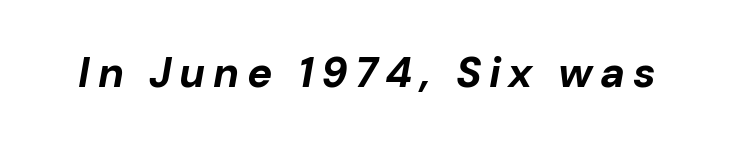
{"italic": "yes", "lean": "right", "slant_degrees": 10, "bold": "yes", "weight": "bold", "width": "normal", "stroke_contrast": "low", "x_height": "medium", "monospaced": "no", "underline": "no", "glyph_px": 42}
